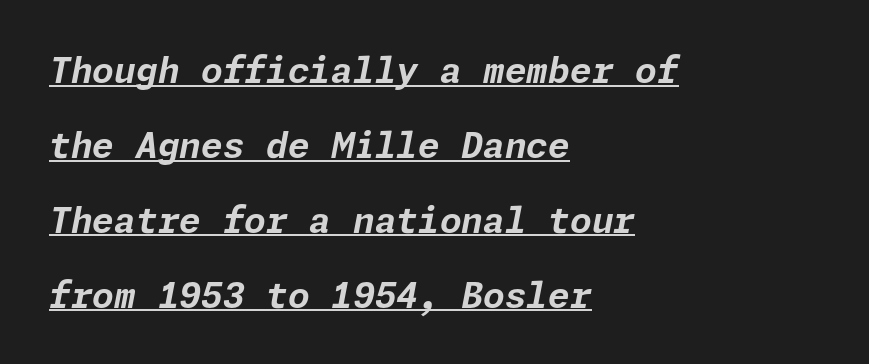
The image shows 35 px bold type, italic (leaning right); set left-aligned, loose line spacing (2.14x), normal letter spacing, underlined; low stroke contrast and a medium x-height.
